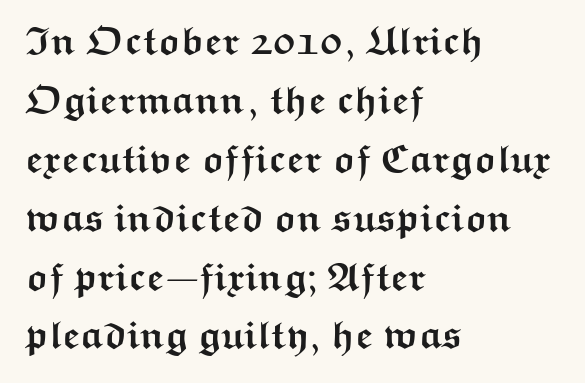
The lines in this sample share a left origin and differ only in where they stop. Letterform terminals end flat and unadorned throughout the passage. Leading matches the norm, producing a regular column. Each letter keeps its own natural width here, so spacing adapts to shape. The line texture is even and compact thanks to regular tracking. Strong, thick strokes mark this as bold type.
